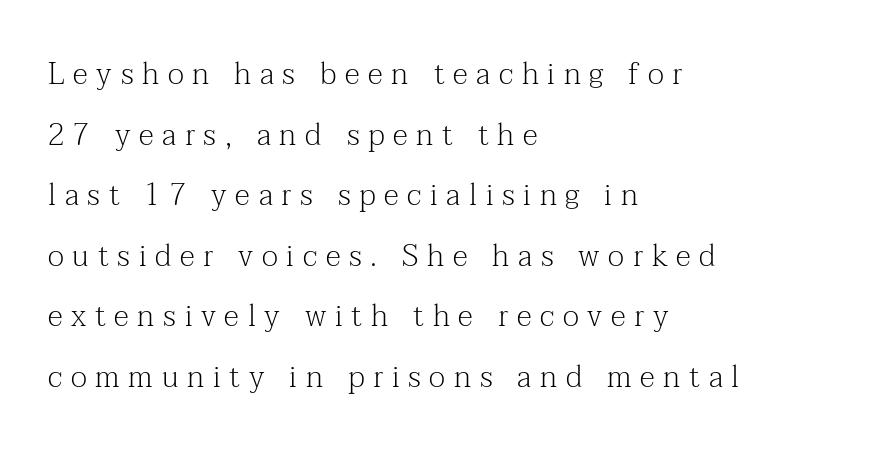
Q: Is the text bold? A: No.
Q: Is the text italic (slanted)? A: No, it is upright.
Q: Is the typeface a serif or a sans-serif typeface? A: Serif.
Q: Is the text underlined? A: No.
Q: How is the paragraph aligned? A: Left-aligned.
Q: Is the spacing between letters normal or unusually wide? A: Unusually wide.
Q: Is the spacing between lines tight, normal or loose? A: Loose.
Q: Width (condensed, normal, or wide)? A: Normal.
Q: Stroke contrast? A: Medium.
Q: x-height? A: Medium.
Q: Monospaced? A: No.
